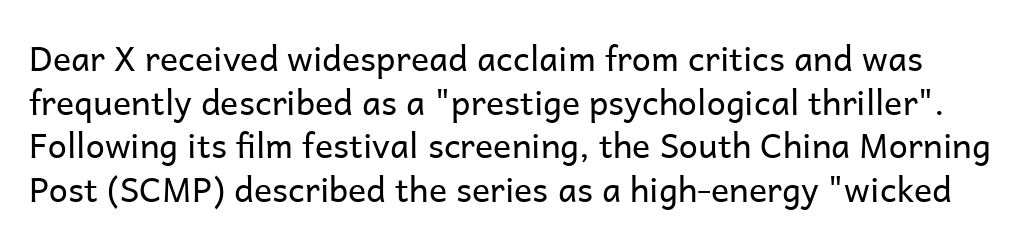
Q: Is the text bold? A: No.
Q: Is the text italic (slanted)? A: No, it is upright.
Q: Is the typeface a serif or a sans-serif typeface? A: Sans-serif.
Q: Is the text underlined? A: No.
Q: Is the spacing between letters normal or unusually wide? A: Normal.
Q: Is the spacing between lines tight, normal or loose? A: Normal.
Q: Width (condensed, normal, or wide)? A: Normal.
Q: Stroke contrast? A: Low.
Q: x-height? A: Medium.
Q: Monospaced? A: No.
